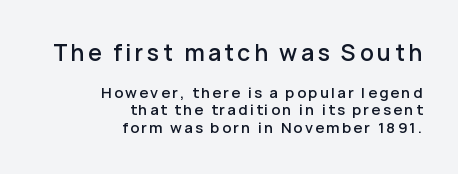
Q: Is the text italic (slanted)? A: No, it is upright.
Q: Is the text underlined? A: No.
Q: How is the paragraph aligned? A: Right-aligned.
Q: Which block of text is set in a larger size, the first (top) or the second (bottom)? A: The first (top) one.
